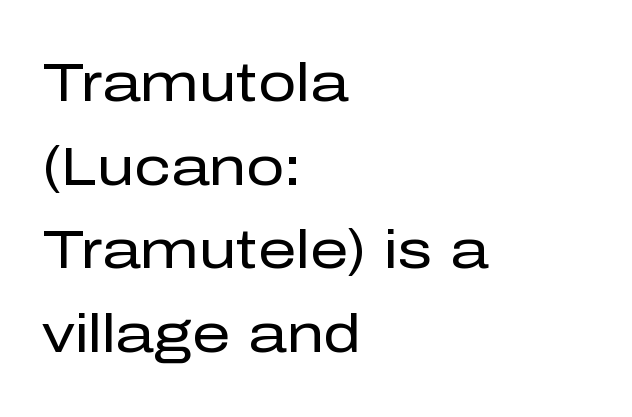
The image shows 54 px regular-weight sans-serif type, upright; set left-aligned, normal line spacing (1.55x), normal letter spacing, not underlined; low stroke contrast and a medium x-height.
